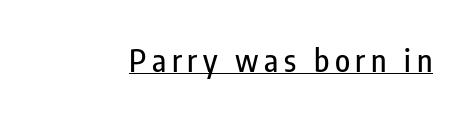
Q: Is the text italic (slanted)? A: No, it is upright.
Q: Is the typeface a serif or a sans-serif typeface? A: Sans-serif.
Q: Is the text underlined? A: Yes.
Q: Width (condensed, normal, or wide)? A: Condensed.
Q: Stroke contrast? A: Low.
Q: x-height? A: Medium.
Q: Monospaced? A: No.
